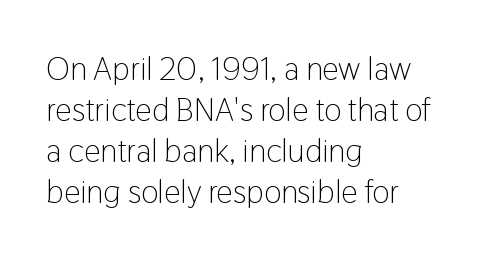
No chunkiness to these letters — they're not bold. These lines keep a tight, regular rhythm from letter to letter. The passage shown is not underscored anywhere. Every stem runs plumb, perpendicular to the baseline.
